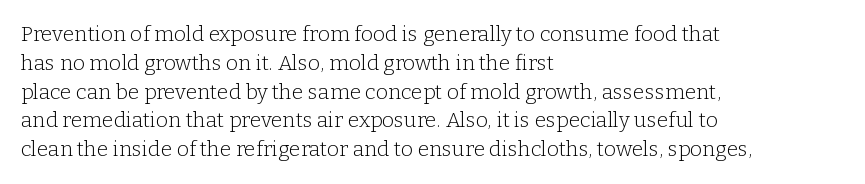
The image shows 21 px text type, upright; set left-aligned, normal line spacing (1.37x), normal letter spacing, not underlined.
